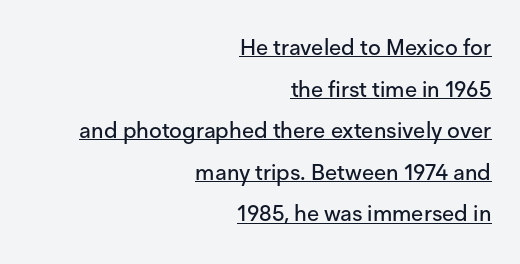
The image shows 22 px text type, upright; set right-aligned, line spacing 1.89x, normal letter spacing, underlined.
